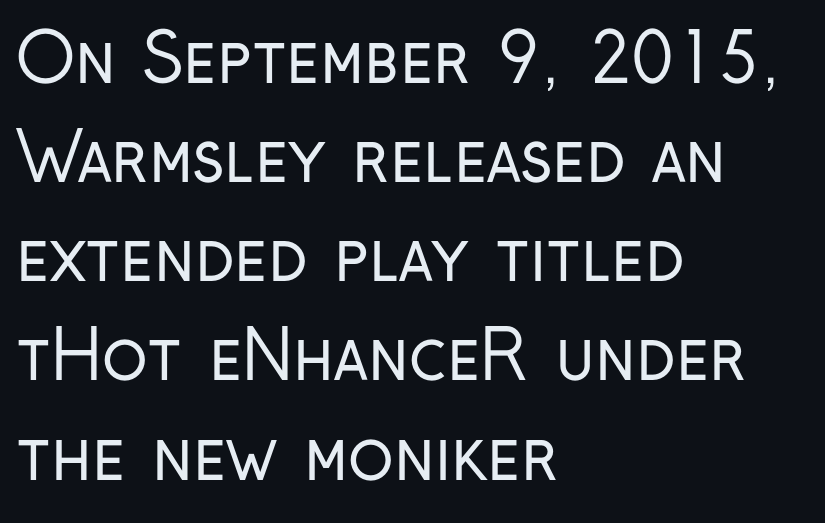
The foot of each line stays bare and open. The lettering stays uniformly vertical, giving the passage a roman look. Notice how descenders clear the ascenders below comfortably — that's standard leading. Line beginnings align vertically; line endings do not. Weight: in the light-to-regular range. Each letter keeps its own natural width here, so spacing adapts to shape.
